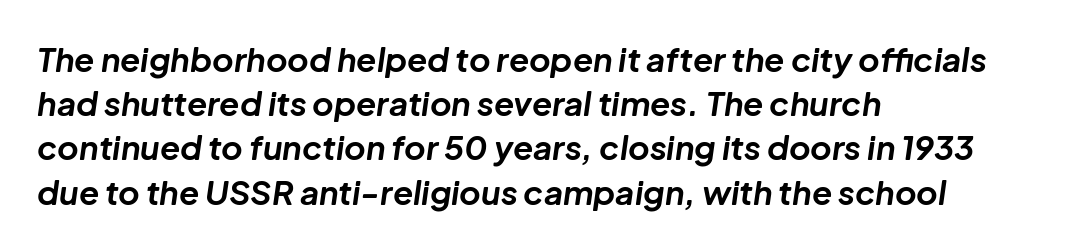
Q: Is the text bold? A: Yes.
Q: Is the text italic (slanted)? A: Yes, it leans right by about 8 degrees.
Q: Is the text underlined? A: No.
Q: How is the paragraph aligned? A: Left-aligned.
Q: Is the spacing between letters normal or unusually wide? A: Normal.
Q: Is the spacing between lines tight, normal or loose? A: Normal.
Q: Width (condensed, normal, or wide)? A: Normal.
Q: Stroke contrast? A: Low.
Q: x-height? A: Medium.
Q: Monospaced? A: No.
